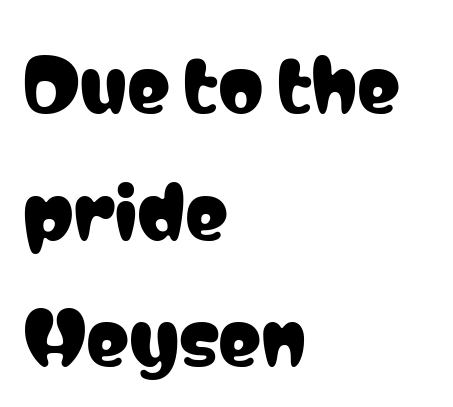
Glance below the letters and you will spot only blank space. The face used here is proportionally spaced, like ordinary book or web type. The letters stand upright; this is a roman face. The letters carry no serifs — their stems end cleanly without finishing strokes. Look at the tracking — it's just the regular setting, nothing added. Layout note: lines flush left.
